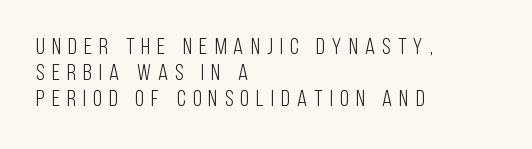
A light-to-regular cut is what we see here. The typesetter chose a ragged-right arrangement here. How would I describe the line gaps? Narrow and economical. Tall strokes in this sample are plumb rather than angled.
